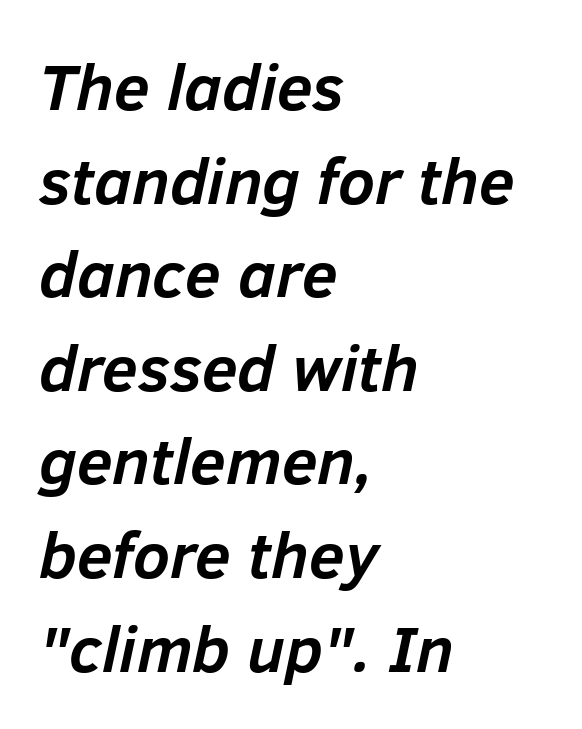
Inter-character spacing is left at the font's built-in metrics. Varying glyph widths throughout — classic text-font behaviour. The passage shown is not underscored anywhere. Notice how descenders clear the ascenders below comfortably — that's standard leading. The whole block is typeset with a tilt. The strokes are fattened all the way to bold.
